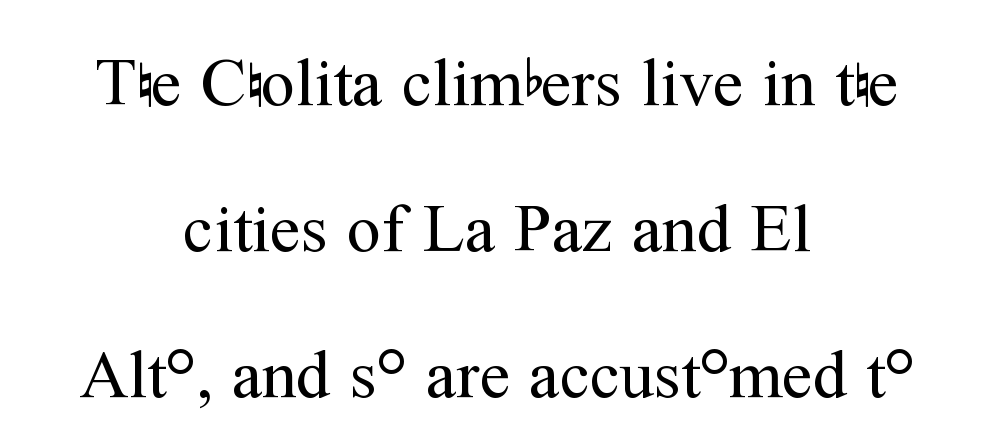
Q: Is the text bold? A: No.
Q: Is the text italic (slanted)? A: No, it is upright.
Q: Is the typeface a serif or a sans-serif typeface? A: Serif.
Q: Is the text underlined? A: No.
Q: How is the paragraph aligned? A: Centered.
Q: Is the spacing between letters normal or unusually wide? A: Normal.
Q: Is the spacing between lines tight, normal or loose? A: Loose.
Q: Width (condensed, normal, or wide)? A: Normal.
Q: Stroke contrast? A: Medium.
Q: x-height? A: Medium.
Q: Monospaced? A: No.
